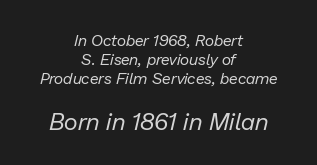
Q: Is the text bold? A: No.
Q: Is the text italic (slanted)? A: Yes, it leans right by about 13 degrees.
Q: Is the text underlined? A: No.
Q: How is the paragraph aligned? A: Centered.
Q: Is the spacing between letters normal or unusually wide? A: Normal.
Q: Which block of text is set in a larger size, the first (top) or the second (bottom)? A: The second (bottom) one.
